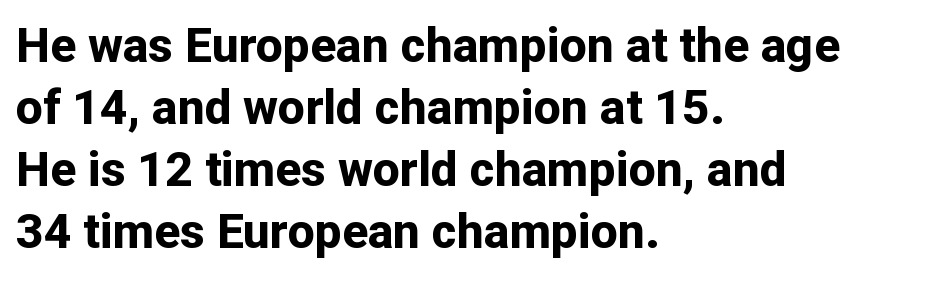
Thick stems and heavy bowls — unmistakably bold. Do the characters align in a grid? No, the font is proportional. The horizontal fit of the characters is conventional and even. The passage is arranged the way most books set body copy — flush left. Interline gaps are of average width in this sample.
